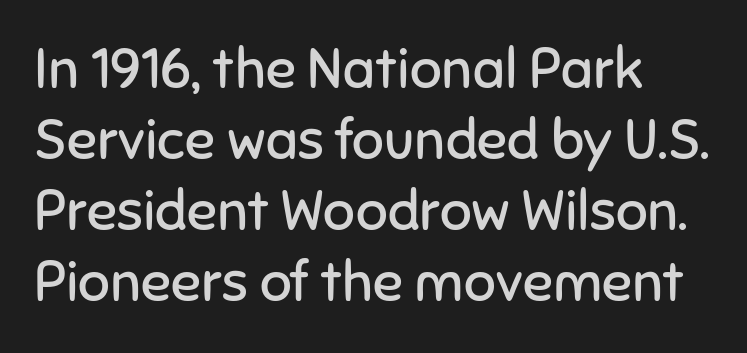
{"serif": "no", "italic": "no", "bold": "no", "weight": "regular", "width": "normal", "stroke_contrast": "low", "x_height": "medium", "monospaced": "no", "underline": "no", "align": "left", "line_spacing": "normal", "line_spacing_ratio": 1.27, "letter_spacing": "normal", "letter_spacing_em": 0.0, "glyph_px": 56}
